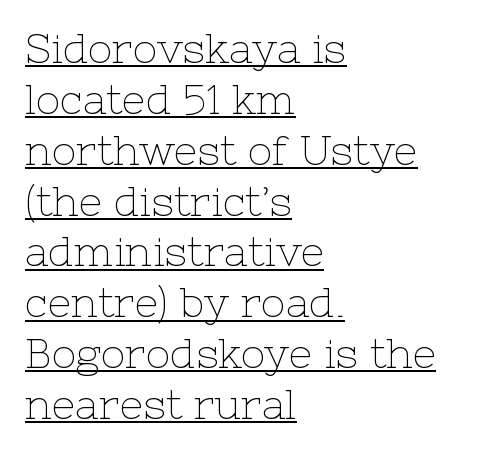
Q: Is the text bold? A: No.
Q: Is the text italic (slanted)? A: No, it is upright.
Q: Is the typeface a serif or a sans-serif typeface? A: Serif.
Q: Is the text underlined? A: Yes.
Q: How is the paragraph aligned? A: Left-aligned.
Q: Is the spacing between letters normal or unusually wide? A: Normal.
Q: Width (condensed, normal, or wide)? A: Normal.
Q: Stroke contrast? A: Low.
Q: x-height? A: Medium.
Q: Monospaced? A: No.
